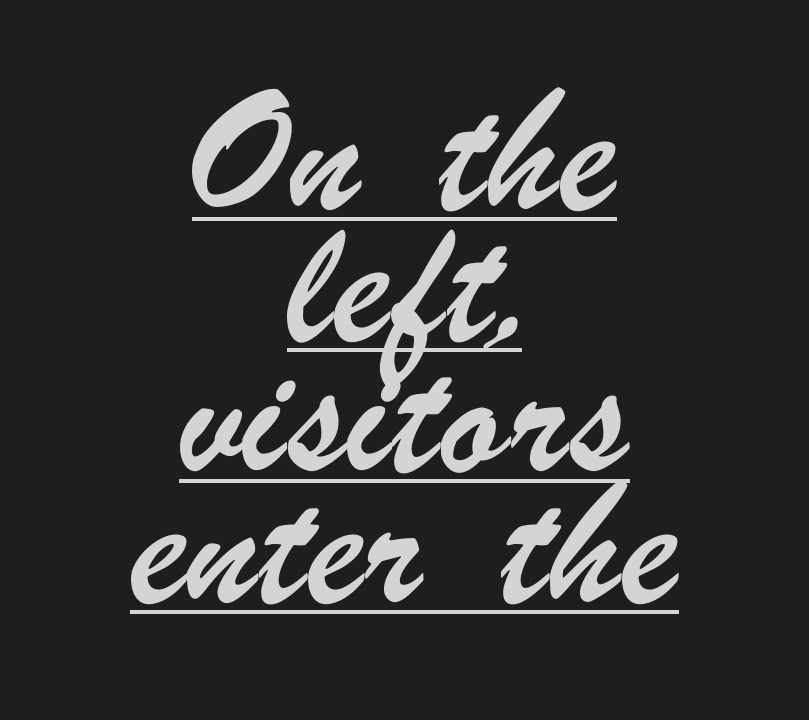
Q: Is the typeface a serif or a sans-serif typeface? A: Sans-serif.
Q: Is the text underlined? A: Yes.
Q: How is the paragraph aligned? A: Centered.
Q: Is the spacing between letters normal or unusually wide? A: Normal.
Q: Is the spacing between lines tight, normal or loose? A: Normal.
Q: Width (condensed, normal, or wide)? A: Condensed.
Q: Stroke contrast? A: Low.
Q: x-height? A: Small.
Q: Monospaced? A: No.
